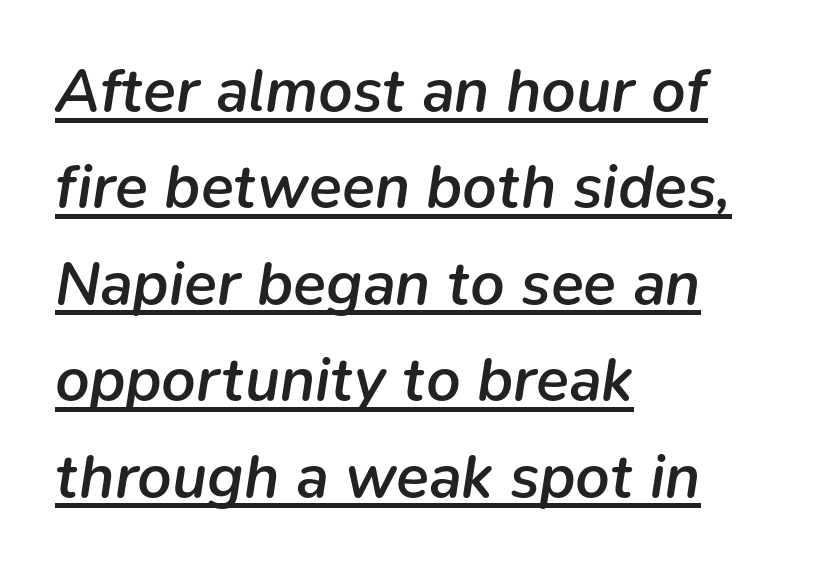
{"italic": "yes", "lean": "right", "slant_degrees": 9, "bold": "semi", "weight": "semibold", "width": "normal", "stroke_contrast": "low", "x_height": "medium", "monospaced": "no", "underline": "yes", "align": "left", "line_spacing": "normal", "line_spacing_ratio": 1.58, "letter_spacing": "normal", "letter_spacing_em": 0.0, "glyph_px": 61}
